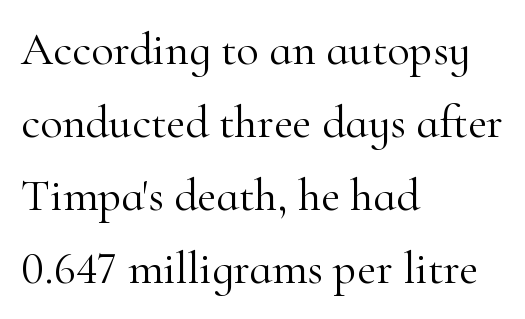
The foot of each line stays bare and open. In terms of letterform style, serifs are clearly present. Is there much room between lines? A standard amount, neither cramped nor airy. Looks like regular typesetting: each glyph gets only the width it needs. Line starts are locked; line ends wander. No extra tracking has been applied to these lines.
